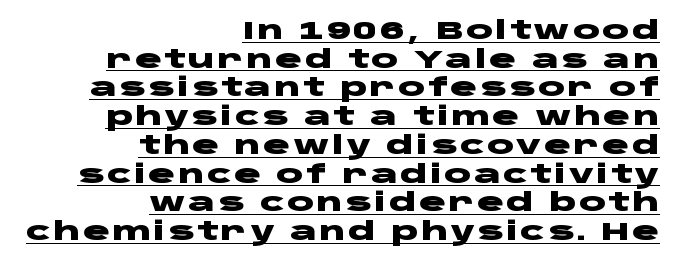
Q: Is the text bold? A: Yes.
Q: Is the text italic (slanted)? A: No, it is upright.
Q: Is the text underlined? A: Yes.
Q: How is the paragraph aligned? A: Right-aligned.
Q: Is the spacing between lines tight, normal or loose? A: Tight.
